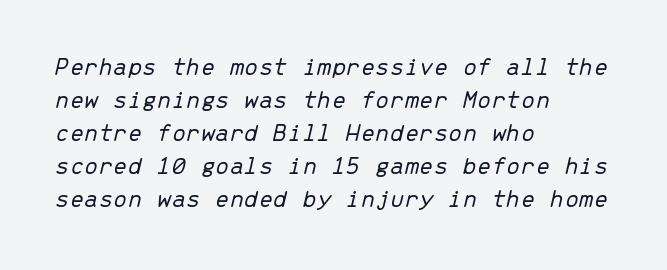
Q: Is the text bold? A: No.
Q: Is the text italic (slanted)? A: Yes, it leans right by about 13 degrees.
Q: Is the text underlined? A: No.
Q: How is the paragraph aligned? A: Left-aligned.
Q: Is the spacing between letters normal or unusually wide? A: Normal.
Q: Is the spacing between lines tight, normal or loose? A: Normal.
